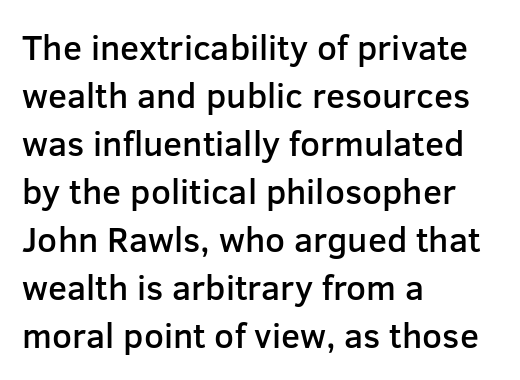
Q: Is the text bold? A: Semi-bold.
Q: Is the text italic (slanted)? A: No, it is upright.
Q: Is the typeface a serif or a sans-serif typeface? A: Sans-serif.
Q: Is the text underlined? A: No.
Q: How is the paragraph aligned? A: Left-aligned.
Q: Is the spacing between letters normal or unusually wide? A: Normal.
Q: Is the spacing between lines tight, normal or loose? A: Normal.
Q: Width (condensed, normal, or wide)? A: Normal.
Q: Stroke contrast? A: Low.
Q: x-height? A: Medium.
Q: Monospaced? A: No.
